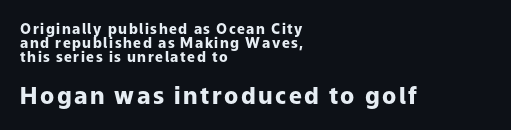
Q: Is the text bold? A: Yes.
Q: Is the text italic (slanted)? A: No, it is upright.
Q: Is the text underlined? A: No.
Q: How is the paragraph aligned? A: Left-aligned.
Q: Is the spacing between lines tight, normal or loose? A: Tight.
Q: Which block of text is set in a larger size, the first (top) or the second (bottom)? A: The second (bottom) one.
